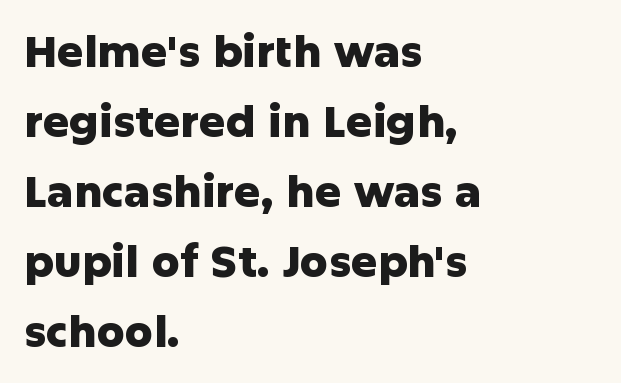
The image shows 44 px heavy sans-serif type, upright; set left-aligned, normal line spacing (1.59x), normal letter spacing, not underlined; low stroke contrast and a medium x-height.
